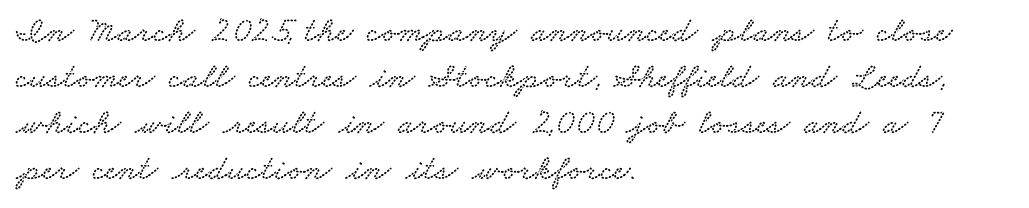
{"serif": "yes", "width": "wide", "stroke_contrast": "low", "x_height": "small", "monospaced": "no", "underline": "no", "align": "left", "line_spacing": "normal", "line_spacing_ratio": 1.28, "letter_spacing": "normal", "letter_spacing_em": 0.0, "glyph_px": 36}
